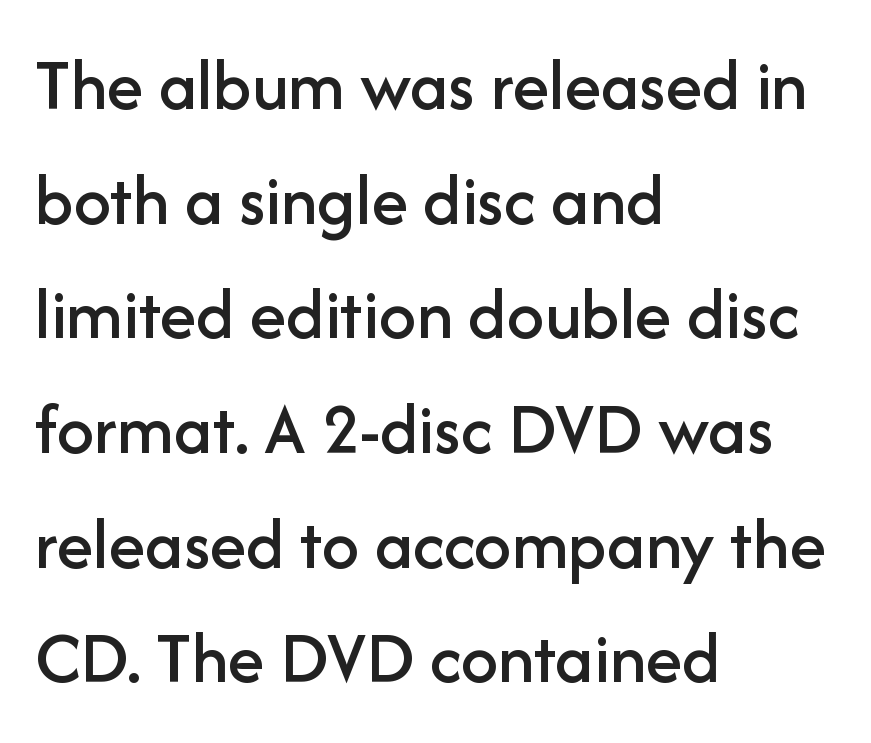
Q: Is the text italic (slanted)? A: No, it is upright.
Q: Is the typeface a serif or a sans-serif typeface? A: Sans-serif.
Q: Is the text underlined? A: No.
Q: How is the paragraph aligned? A: Left-aligned.
Q: Is the spacing between letters normal or unusually wide? A: Normal.
Q: Is the spacing between lines tight, normal or loose? A: Normal.
Q: Width (condensed, normal, or wide)? A: Normal.
Q: Stroke contrast? A: Low.
Q: x-height? A: Medium.
Q: Monospaced? A: No.
